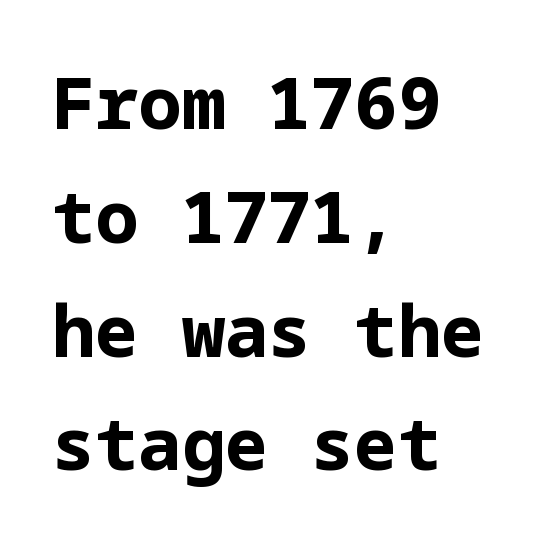
The image shows 72 px bold sans-serif type, upright; set left-aligned, normal line spacing (1.58x), normal letter spacing, not underlined; low stroke contrast and a medium x-height.
